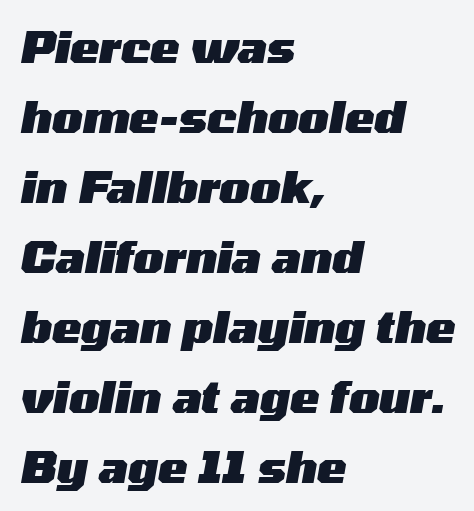
The image shows 44 px heavy, wide type, italic (leaning right); set left-aligned, normal line spacing (1.59x), normal letter spacing, not underlined; medium stroke contrast and a medium x-height.
